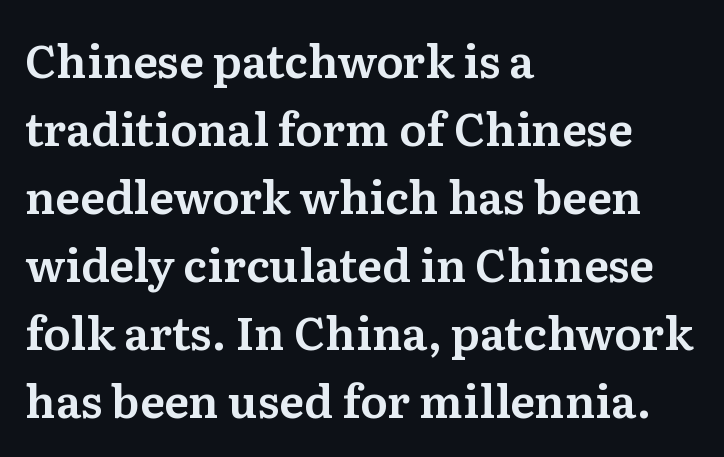
Q: Is the text italic (slanted)? A: No, it is upright.
Q: Is the typeface a serif or a sans-serif typeface? A: Serif.
Q: Is the text underlined? A: No.
Q: How is the paragraph aligned? A: Left-aligned.
Q: Is the spacing between letters normal or unusually wide? A: Normal.
Q: Is the spacing between lines tight, normal or loose? A: Normal.
Q: Width (condensed, normal, or wide)? A: Normal.
Q: Stroke contrast? A: Medium.
Q: x-height? A: Medium.
Q: Monospaced? A: No.
